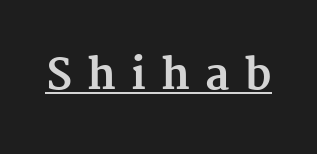
The image shows 42 px bold serif type, upright; set unusually wide letter spacing (+0.36 em), underlined; medium stroke contrast and a medium x-height.
